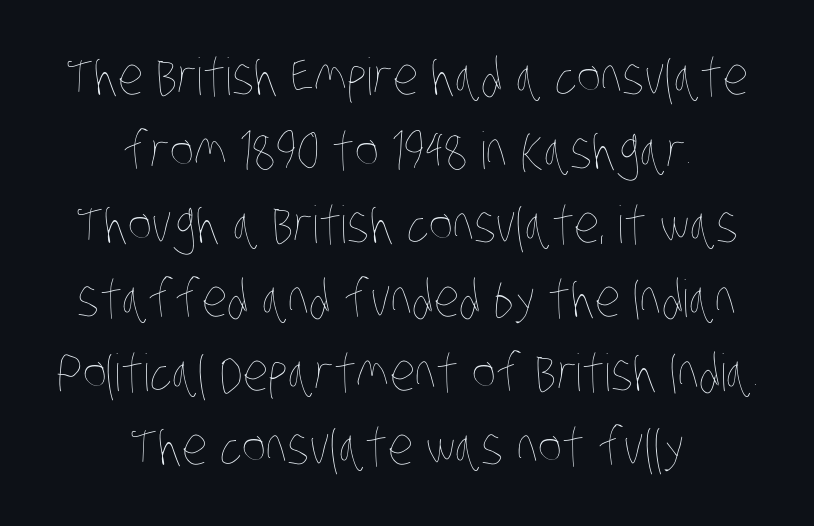
The weight tops out at a normal text grade. Anything drawn beneath the words? Only blank space. The passage shown is typed in a proportional face where columns would drift. The line-height multiplier appears to be the usual default. Words appear dense and cohesive because spacing is normal. Does the copy run flush right? No — it is centered line by line.
